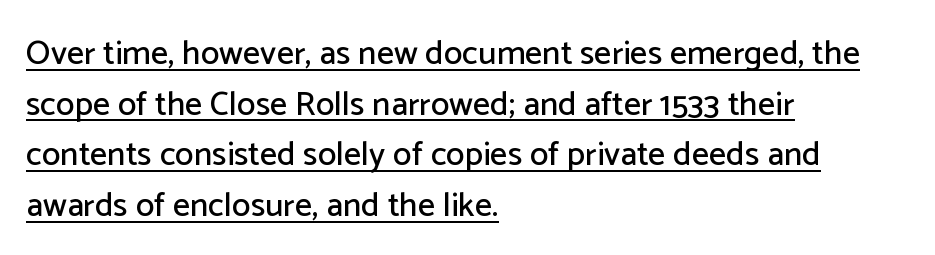
Q: Is the text italic (slanted)? A: No, it is upright.
Q: Is the typeface a serif or a sans-serif typeface? A: Sans-serif.
Q: Is the text underlined? A: Yes.
Q: How is the paragraph aligned? A: Left-aligned.
Q: Is the spacing between letters normal or unusually wide? A: Normal.
Q: Is the spacing between lines tight, normal or loose? A: Normal.
Q: Width (condensed, normal, or wide)? A: Normal.
Q: Stroke contrast? A: Low.
Q: x-height? A: Medium.
Q: Monospaced? A: No.
